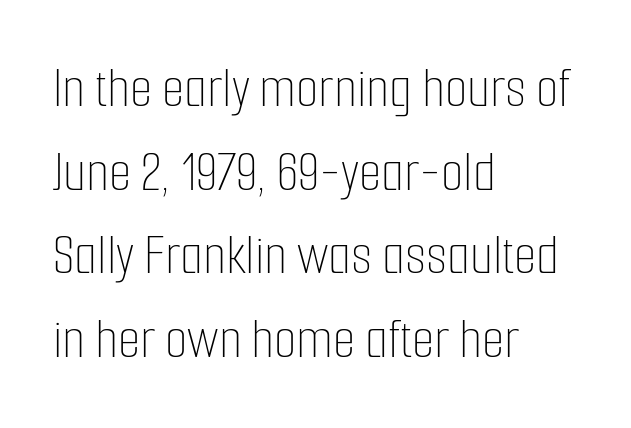
Q: Is the text bold? A: No.
Q: Is the text italic (slanted)? A: No, it is upright.
Q: Is the text underlined? A: No.
Q: How is the paragraph aligned? A: Left-aligned.
Q: Is the spacing between letters normal or unusually wide? A: Normal.
Q: Is the spacing between lines tight, normal or loose? A: Normal.
Q: Width (condensed, normal, or wide)? A: Condensed.
Q: Stroke contrast? A: Low.
Q: x-height? A: Medium.
Q: Monospaced? A: No.
